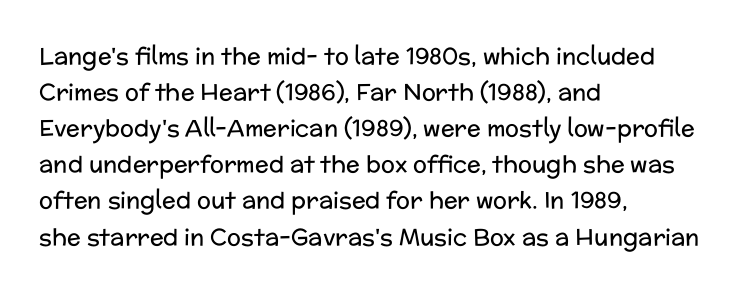
The image shows 23 px text type, upright; set left-aligned, normal line spacing (1.57x), normal letter spacing, not underlined.
